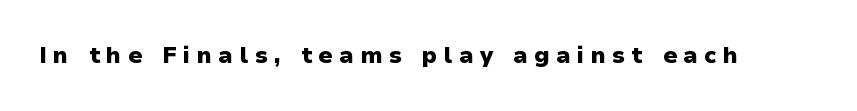
Each glyph is drawn with heavy, bold strokes. This sample uses an upright cut, with every glyph sitting square on the baseline. Underline: absent. The tracking reads as deliberately expanded to a designer's eye.
